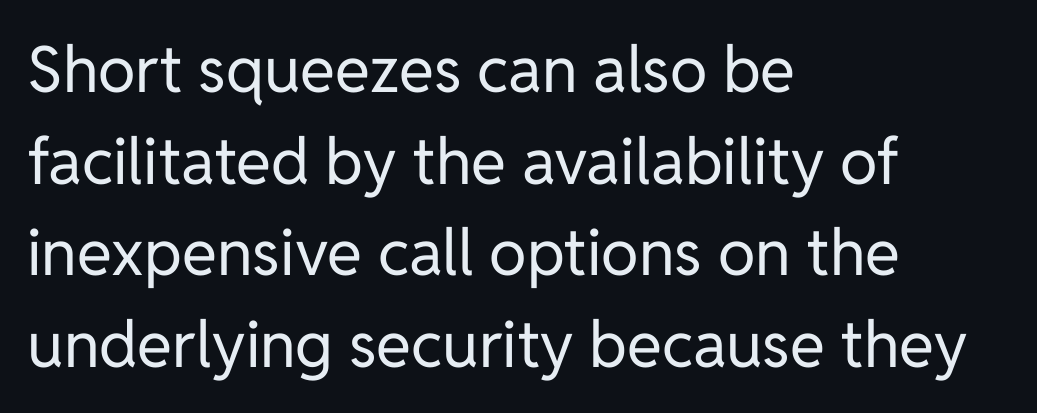
Q: Is the text bold? A: No.
Q: Is the text italic (slanted)? A: No, it is upright.
Q: Is the typeface a serif or a sans-serif typeface? A: Sans-serif.
Q: Is the text underlined? A: No.
Q: How is the paragraph aligned? A: Left-aligned.
Q: Is the spacing between letters normal or unusually wide? A: Normal.
Q: Is the spacing between lines tight, normal or loose? A: Normal.
Q: Width (condensed, normal, or wide)? A: Normal.
Q: Stroke contrast? A: Low.
Q: x-height? A: Medium.
Q: Monospaced? A: No.
